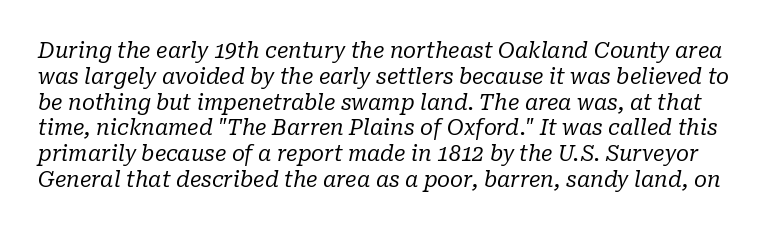
The image shows 21 px text type, italic (leaning right); set line spacing 1.23x, normal letter spacing, not underlined.
